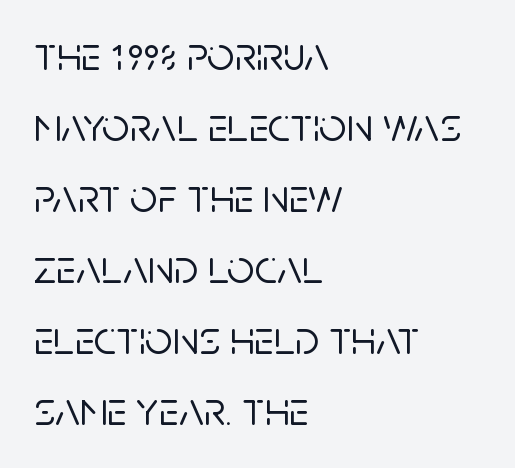
The rag falls on the right side of this text block. Look at the bottom of the vertical strokes: they stop flat, with no serifs. In terms of letterspacing, this is plain default setting. If you measured baseline to baseline, you'd find a middling distance. Style check: upright. This sample has the flowing, uneven cadence of proportional lettering.
